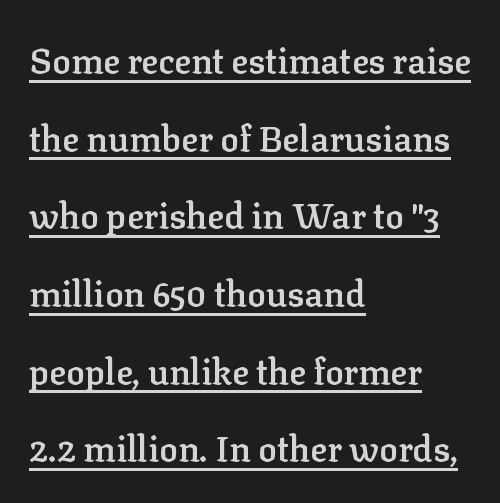
Q: Is the text bold? A: Semi-bold.
Q: Is the text italic (slanted)? A: No, it is upright.
Q: Is the typeface a serif or a sans-serif typeface? A: Serif.
Q: Is the text underlined? A: Yes.
Q: How is the paragraph aligned? A: Left-aligned.
Q: Is the spacing between letters normal or unusually wide? A: Normal.
Q: Is the spacing between lines tight, normal or loose? A: Loose.
Q: Width (condensed, normal, or wide)? A: Normal.
Q: Stroke contrast? A: Low.
Q: x-height? A: Medium.
Q: Monospaced? A: No.
